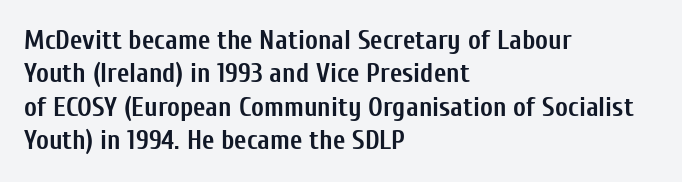
The image shows 27 px bold type, upright; set left-aligned, line spacing 1.24x, normal letter spacing, not underlined.
